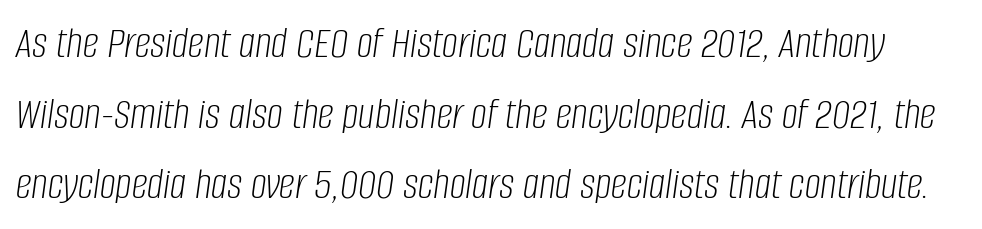
The image shows 45 px light, condensed type, italic (leaning right); set normal line spacing (1.57x), normal letter spacing, not underlined; low stroke contrast and a large x-height.
